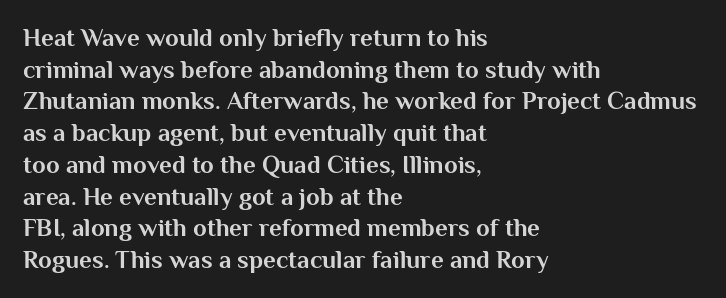
{"italic": "no", "bold": "yes", "underline": "no", "align": "left", "line_spacing": "normal", "line_spacing_ratio": 1.27, "letter_spacing": "normal", "letter_spacing_em": 0.0, "glyph_px": 25}
